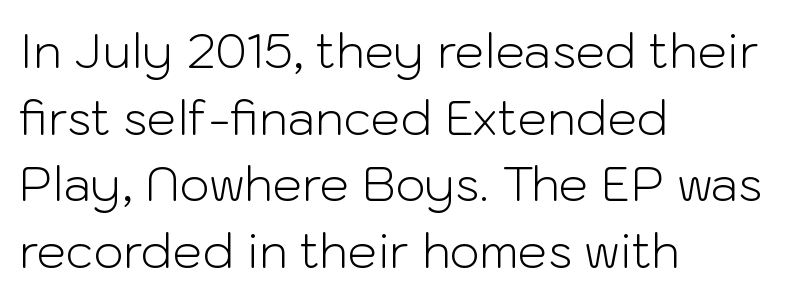
{"serif": "no", "italic": "no", "bold": "no", "weight": "light", "width": "normal", "stroke_contrast": "low", "x_height": "medium", "monospaced": "no", "underline": "no", "align": "left", "line_spacing": "normal", "line_spacing_ratio": 1.42, "letter_spacing": "normal", "letter_spacing_em": 0.0, "glyph_px": 47}
